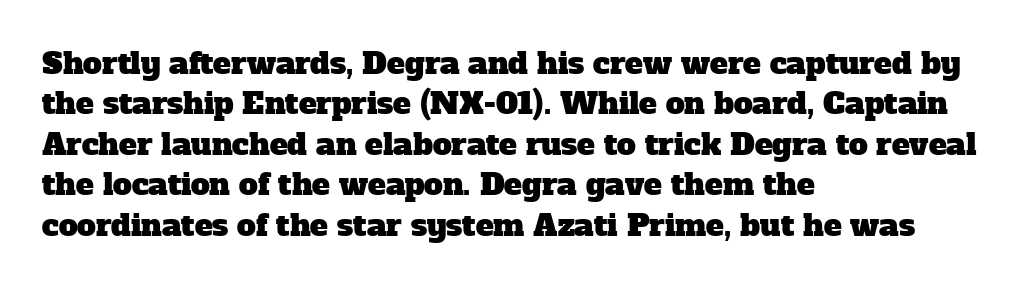
The image shows 30 px serif type; set left-aligned, normal line spacing (1.35x), normal letter spacing, not underlined; low stroke contrast and a medium x-height.
